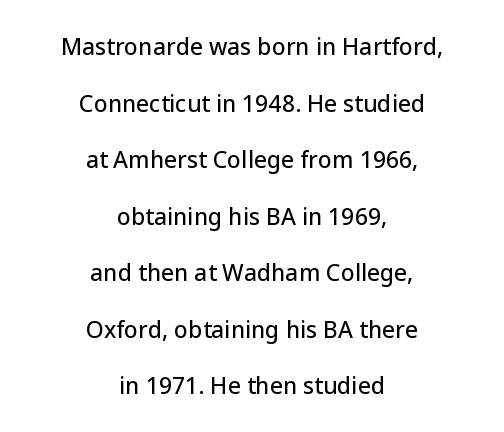
The image shows 23 px text type, upright; set centered, loose line spacing (2.46x), normal letter spacing, not underlined.
